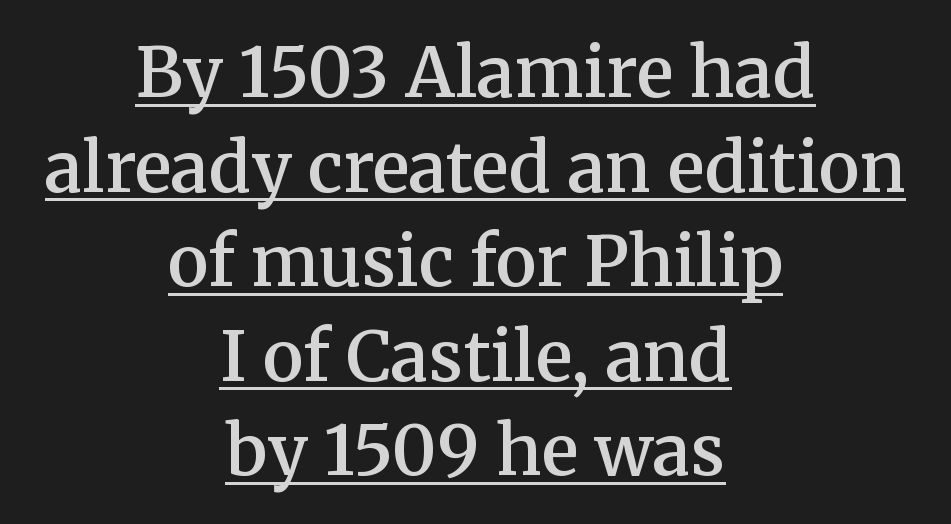
The face used here is proportionally spaced, like ordinary book or web type. Each word holds together tightly as a unit, with standard inter-letter gaps. Serifs: yes, visible at the terminals of the letterforms. Does the weight exceed regular? Yes, but only to semibold.
